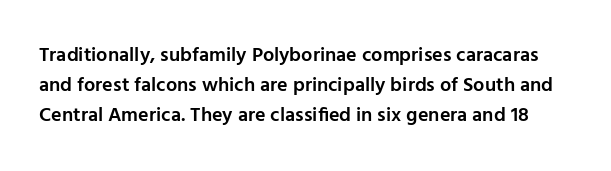
Q: Is the text bold? A: Semi-bold.
Q: Is the text italic (slanted)? A: No, it is upright.
Q: Is the text underlined? A: No.
Q: Is the spacing between letters normal or unusually wide? A: Normal.
Q: Is the spacing between lines tight, normal or loose? A: Normal.
